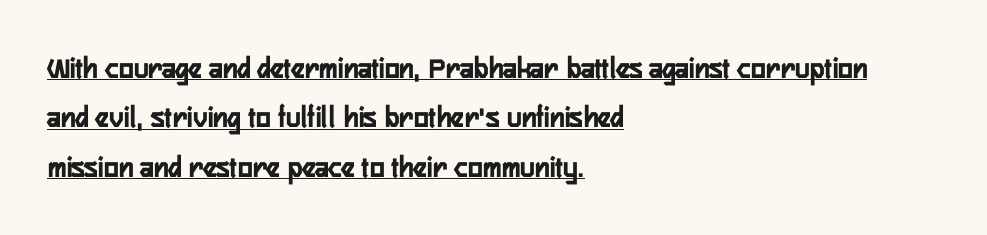
{"serif": "no", "italic": "no", "bold": "yes", "weight": "semibold", "width": "condensed", "stroke_contrast": "low", "x_height": "medium", "monospaced": "no", "underline": "yes", "align": "left", "line_spacing": "normal", "line_spacing_ratio": 1.59, "letter_spacing": "normal", "letter_spacing_em": 0.0, "glyph_px": 31}
